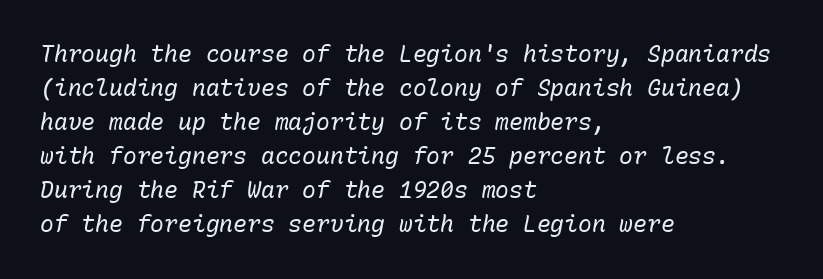
Descender tails drop into unmarked territory. Compared with a centered layout, this one pins lines to the left instead. The glyphs look as if they've been sheared to an angle. Horizontal bands of white between lines are of average thickness.
